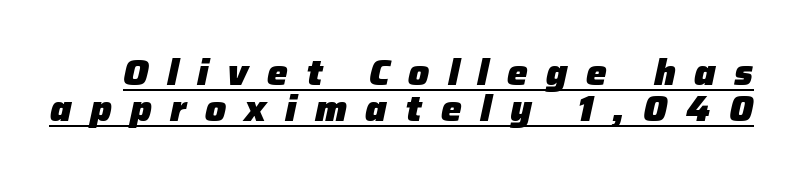
Glance below the letters and you will spot a drawn line. The letters advance in unequal steps, a hallmark of proportional type. The letters are slanted; this is an italic face. Whoever set this chose condensed vertical rhythm over breathing room. The typesetting leans heavy: a genuine bold. Spacing between characters has been opened up far beyond the box default.
